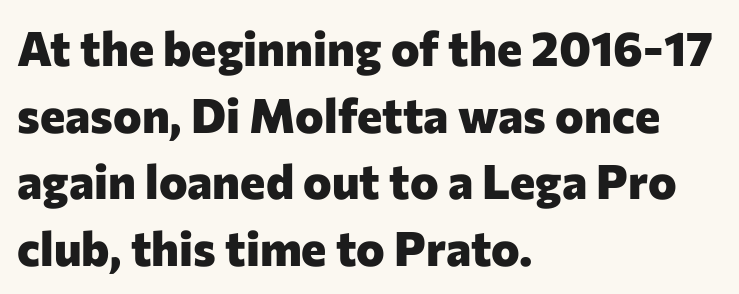
{"serif": "no", "italic": "no", "bold": "yes", "weight": "heavy", "width": "normal", "stroke_contrast": "low", "x_height": "medium", "monospaced": "no", "underline": "no", "align": "left", "line_spacing": "normal", "line_spacing_ratio": 1.39, "letter_spacing": "normal", "letter_spacing_em": 0.0, "glyph_px": 48}
